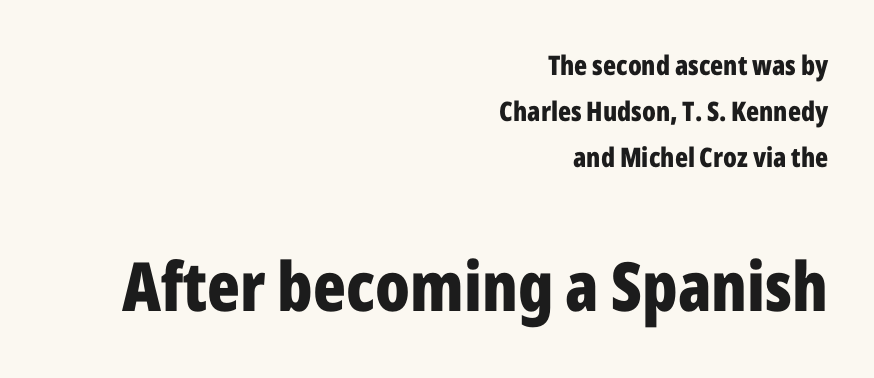
{"serif": "no", "italic": "no", "bold": "yes", "weight": "bold", "width": "condensed", "stroke_contrast": "low", "x_height": "medium", "monospaced": "no", "underline": "no", "align": "right", "line_spacing": "normal", "line_spacing_ratio": 1.7, "letter_spacing": "normal", "letter_spacing_em": 0.0, "larger_block": "second", "size_ratio": 2.52, "glyph_px": 68}
